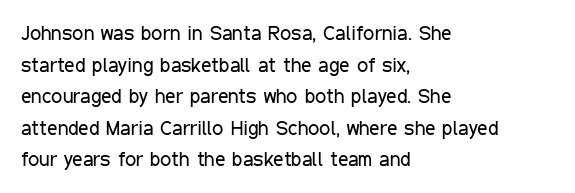
{"italic": "no", "bold": "no", "underline": "no", "align": "left", "line_spacing": "normal", "line_spacing_ratio": 1.58, "letter_spacing": "normal", "letter_spacing_em": 0.0, "glyph_px": 20}
